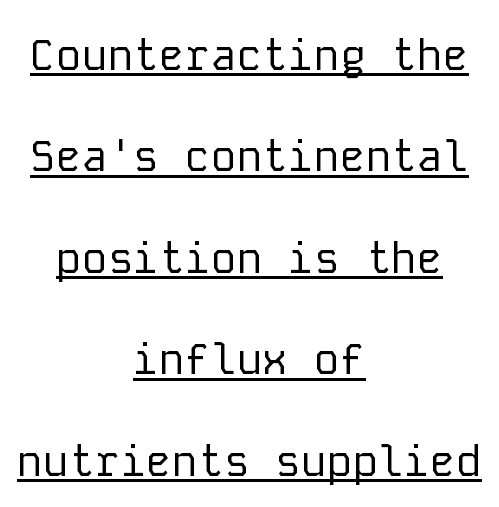
{"serif": "no", "italic": "no", "bold": "no", "weight": "regular", "width": "normal", "stroke_contrast": "low", "x_height": "medium", "monospaced": "yes", "underline": "yes", "align": "center", "line_spacing": "loose", "line_spacing_ratio": 2.36, "letter_spacing": "normal", "letter_spacing_em": 0.0, "glyph_px": 43}
